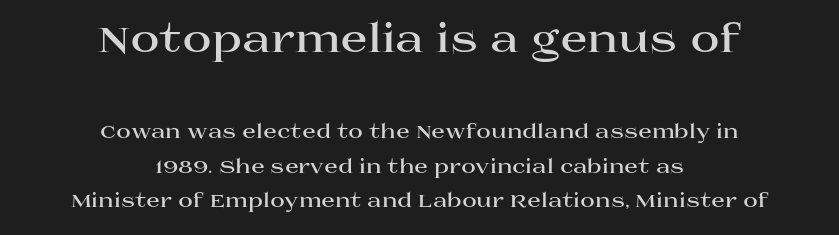
Q: Is the text bold? A: Yes.
Q: Is the text italic (slanted)? A: No, it is upright.
Q: Is the typeface a serif or a sans-serif typeface? A: Serif.
Q: Is the text underlined? A: No.
Q: How is the paragraph aligned? A: Centered.
Q: Is the spacing between letters normal or unusually wide? A: Normal.
Q: Which block of text is set in a larger size, the first (top) or the second (bottom)? A: The first (top) one.
Q: Width (condensed, normal, or wide)? A: Wide.
Q: Stroke contrast? A: High.
Q: x-height? A: Large.
Q: Monospaced? A: No.
